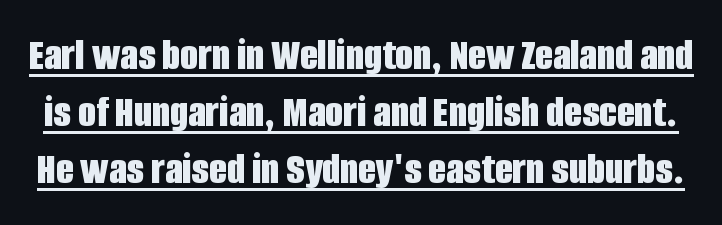
{"serif": "no", "italic": "no", "bold": "yes", "weight": "bold", "width": "condensed", "stroke_contrast": "low", "x_height": "large", "monospaced": "no", "underline": "yes", "line_spacing_ratio": 1.24, "letter_spacing": "normal", "letter_spacing_em": 0.0, "glyph_px": 46}
